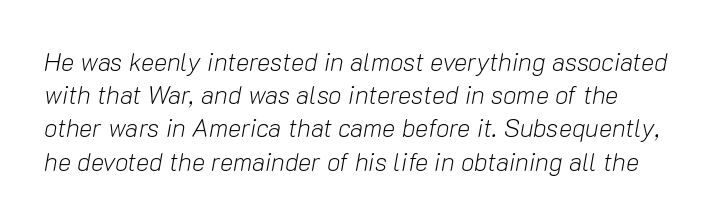
{"italic": "yes", "lean": "right", "slant_degrees": 10, "bold": "no", "underline": "no", "line_spacing": "normal", "line_spacing_ratio": 1.33, "letter_spacing": "normal", "letter_spacing_em": 0.0, "glyph_px": 25}
